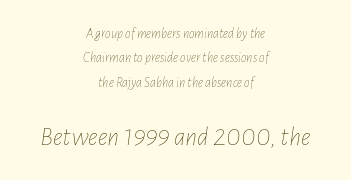
Q: Is the text bold? A: No.
Q: Is the text italic (slanted)? A: Yes, it leans right by about 7 degrees.
Q: Is the text underlined? A: No.
Q: How is the paragraph aligned? A: Centered.
Q: Is the spacing between letters normal or unusually wide? A: Normal.
Q: Which block of text is set in a larger size, the first (top) or the second (bottom)? A: The second (bottom) one.
